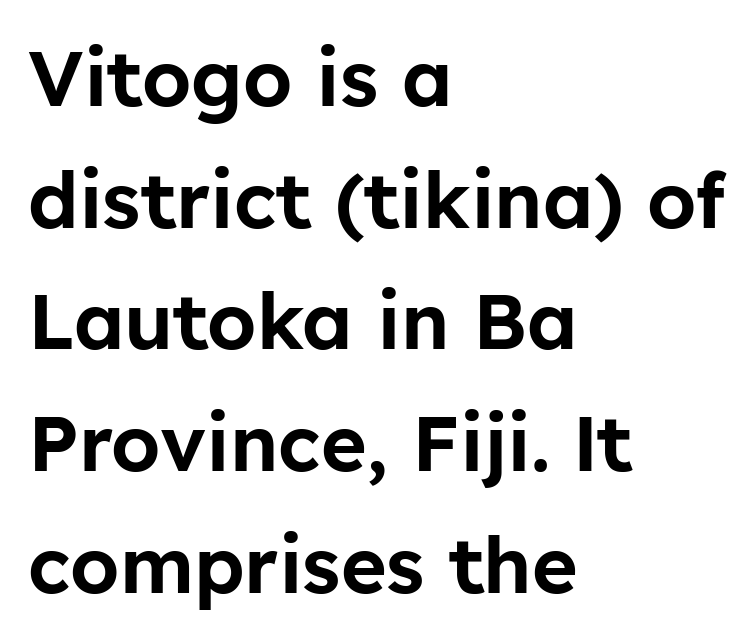
Q: Is the text italic (slanted)? A: No, it is upright.
Q: Is the typeface a serif or a sans-serif typeface? A: Sans-serif.
Q: Is the text underlined? A: No.
Q: How is the paragraph aligned? A: Left-aligned.
Q: Is the spacing between letters normal or unusually wide? A: Normal.
Q: Is the spacing between lines tight, normal or loose? A: Normal.
Q: Width (condensed, normal, or wide)? A: Normal.
Q: Stroke contrast? A: Low.
Q: x-height? A: Medium.
Q: Monospaced? A: No.
